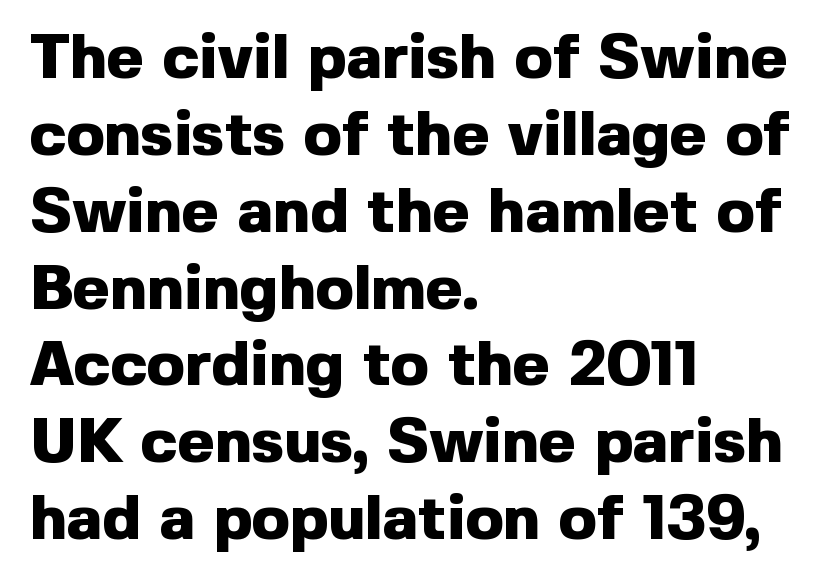
The image shows 63 px heavy sans-serif type, upright; set left-aligned, line spacing 1.22x, normal letter spacing, not underlined; a medium x-height.
